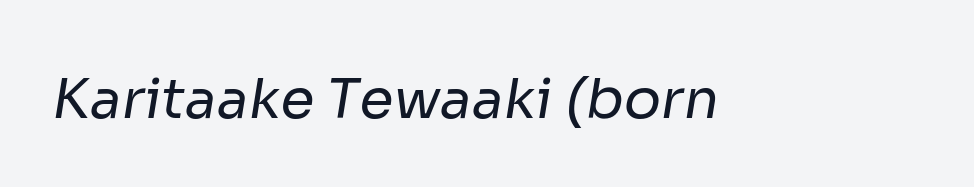
{"serif": "no", "bold": "no", "weight": "regular", "width": "normal", "stroke_contrast": "low", "x_height": "medium", "monospaced": "no", "underline": "no", "letter_spacing": "normal", "letter_spacing_em": 0.0, "glyph_px": 55}
